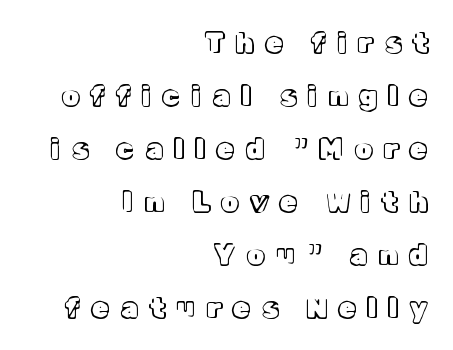
Q: Is the text italic (slanted)? A: No, it is upright.
Q: Is the text underlined? A: No.
Q: How is the paragraph aligned? A: Right-aligned.
Q: Is the spacing between letters normal or unusually wide? A: Unusually wide.
Q: Is the spacing between lines tight, normal or loose? A: Loose.
